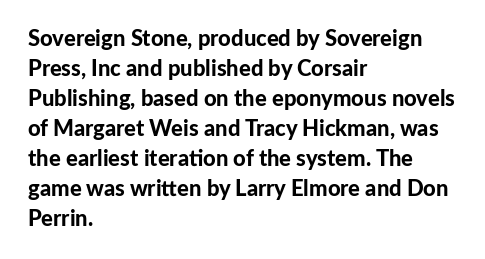
Italic: no, the glyphs are upright roman. Standard letterfit; no display-style spreading of the glyphs. Glance below the letters and you will spot only blank space. Its strokes are broad and dark, the hallmark of bold type.
